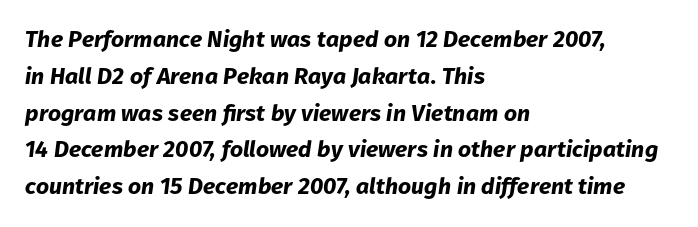
The gap between lines stays unmarked. Students, note that the glyphs here touch the page at normal intervals. The rendering uses a bold face; every stroke is thick and dark. The rendering anchors every line to the left-hand side. Baseline-to-baseline distance is the conventional proportion of letter height. Tall strokes in this sample are angled rather than plumb.
